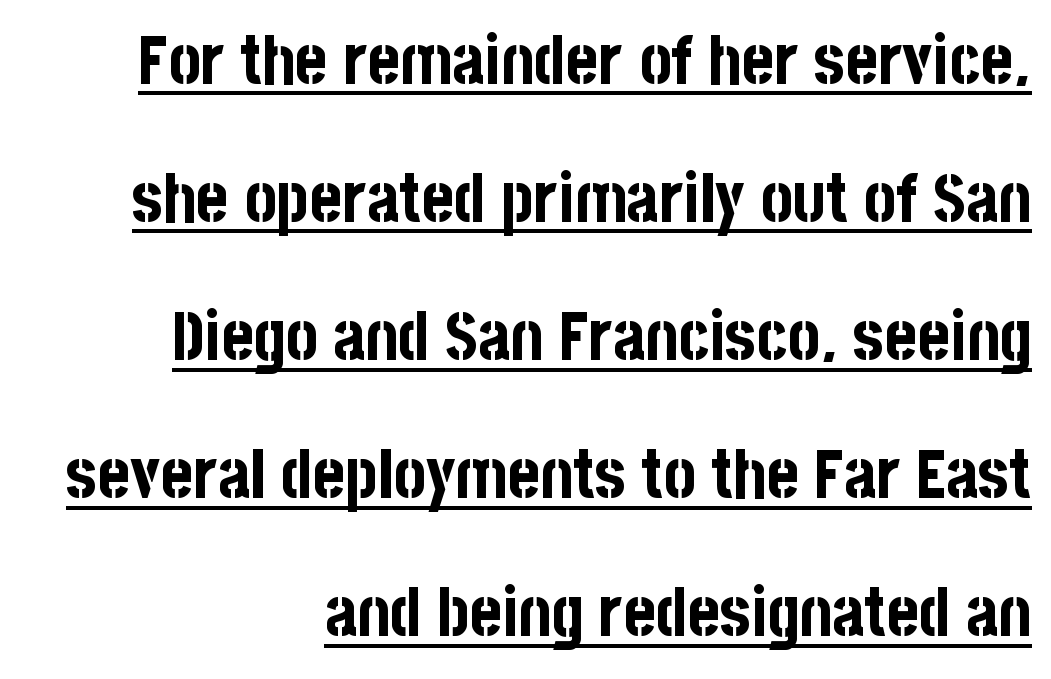
Q: Is the text bold? A: Yes.
Q: Is the text italic (slanted)? A: No, it is upright.
Q: Is the typeface a serif or a sans-serif typeface? A: Sans-serif.
Q: Is the text underlined? A: Yes.
Q: How is the paragraph aligned? A: Right-aligned.
Q: Is the spacing between letters normal or unusually wide? A: Normal.
Q: Is the spacing between lines tight, normal or loose? A: Loose.
Q: Width (condensed, normal, or wide)? A: Condensed.
Q: Stroke contrast? A: Low.
Q: x-height? A: Large.
Q: Monospaced? A: No.
